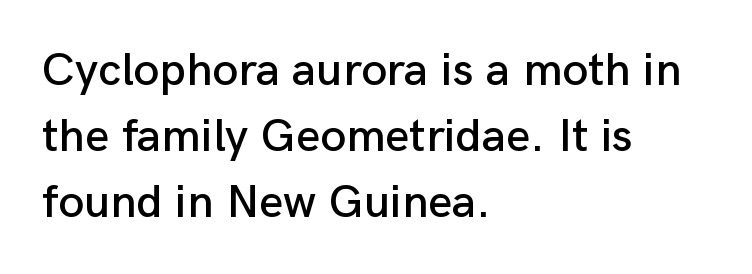
{"serif": "no", "italic": "no", "width": "normal", "stroke_contrast": "low", "x_height": "medium", "monospaced": "no", "underline": "no", "align": "left", "line_spacing": "normal", "line_spacing_ratio": 1.4, "letter_spacing": "normal", "letter_spacing_em": 0.0, "glyph_px": 47}
